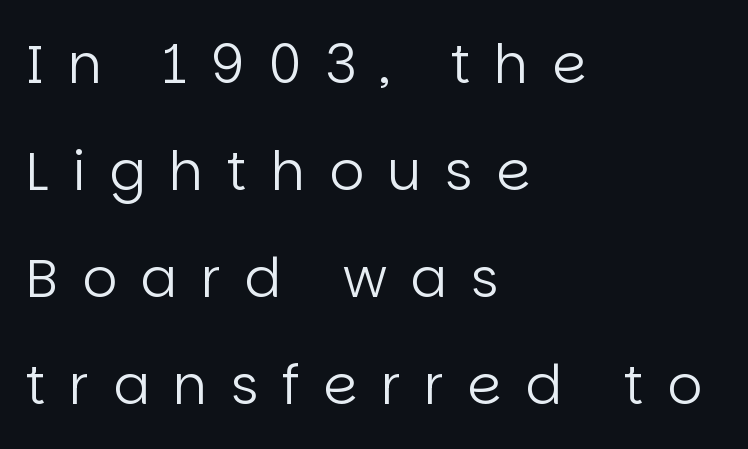
{"serif": "no", "italic": "no", "bold": "no", "weight": "regular", "width": "normal", "stroke_contrast": "low", "x_height": "large", "monospaced": "no", "underline": "no", "align": "left", "line_spacing": "loose", "line_spacing_ratio": 1.98, "letter_spacing": "wide", "letter_spacing_em": 0.44, "glyph_px": 54}
